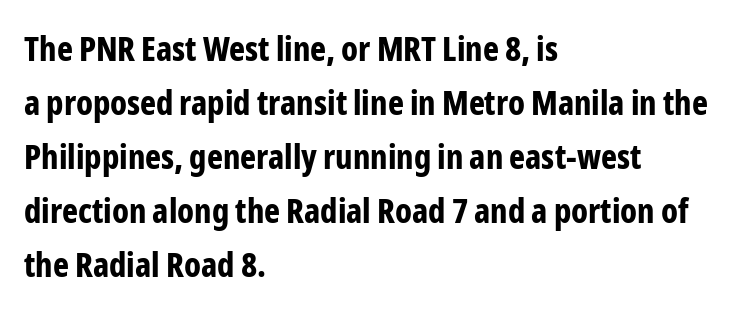
{"serif": "no", "italic": "no", "bold": "yes", "weight": "bold", "width": "condensed", "stroke_contrast": "low", "x_height": "medium", "monospaced": "no", "underline": "no", "align": "left", "line_spacing": "normal", "line_spacing_ratio": 1.59, "letter_spacing": "normal", "letter_spacing_em": 0.0, "glyph_px": 34}
